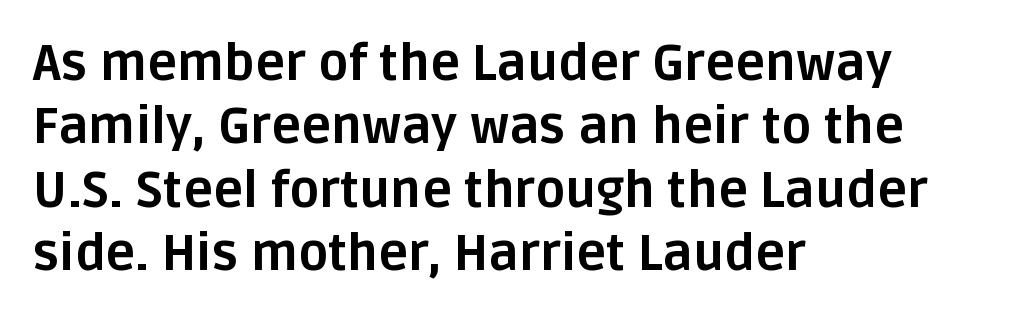
The image shows 50 px bold sans-serif type, upright; set left-aligned, normal line spacing (1.27x), normal letter spacing, not underlined; low stroke contrast and a large x-height.
